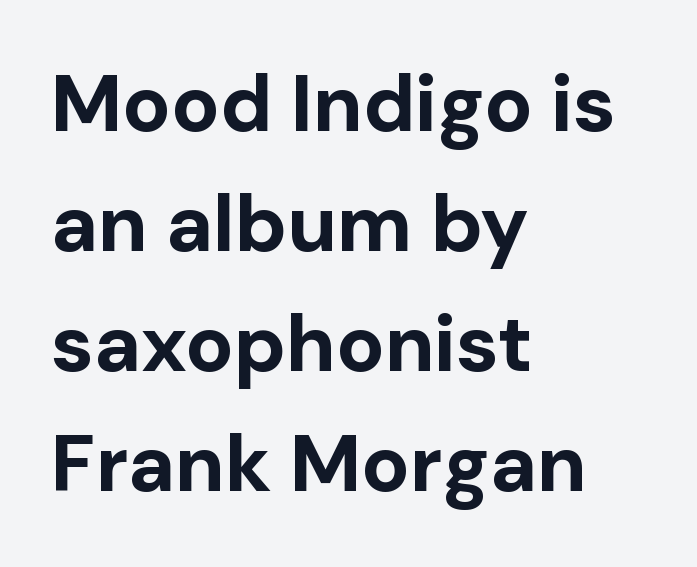
Q: Is the text bold? A: Yes.
Q: Is the text italic (slanted)? A: No, it is upright.
Q: Is the typeface a serif or a sans-serif typeface? A: Sans-serif.
Q: Is the text underlined? A: No.
Q: How is the paragraph aligned? A: Left-aligned.
Q: Is the spacing between letters normal or unusually wide? A: Normal.
Q: Is the spacing between lines tight, normal or loose? A: Normal.
Q: Width (condensed, normal, or wide)? A: Normal.
Q: Stroke contrast? A: Low.
Q: x-height? A: Medium.
Q: Monospaced? A: No.
